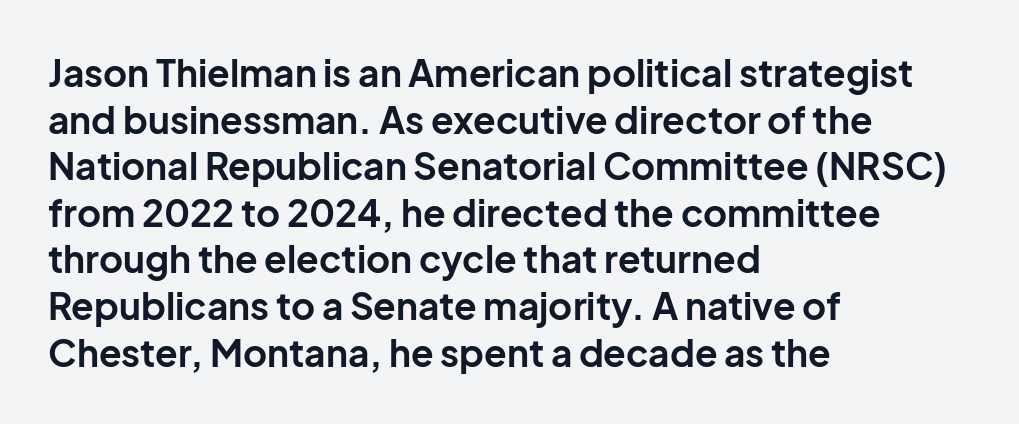
{"serif": "no", "italic": "no", "bold": "yes", "weight": "bold", "width": "normal", "stroke_contrast": "low", "x_height": "medium", "monospaced": "no", "underline": "no", "align": "left", "line_spacing": "normal", "line_spacing_ratio": 1.26, "letter_spacing": "normal", "letter_spacing_em": 0.0, "glyph_px": 37}
